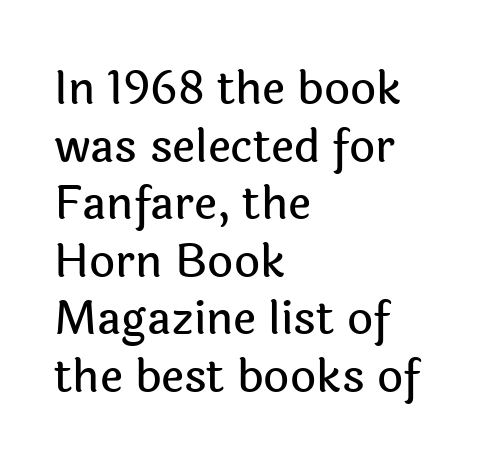
The image shows 45 px sans-serif type, upright; set left-aligned, normal line spacing (1.28x), normal letter spacing, not underlined; a medium x-height.
